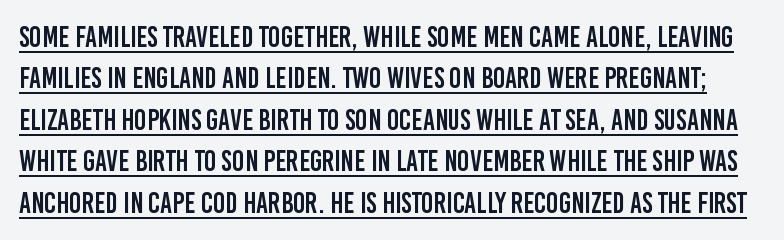
In terms of posture, this sample is upright. Each letter's strokes conclude bluntly, with no projecting serifs. Line spacing here is normal. The passage shown is typed in a proportional face where columns would drift. Caption: standard tracking, unaltered. Does a line run under the words? Yes, clearly.
